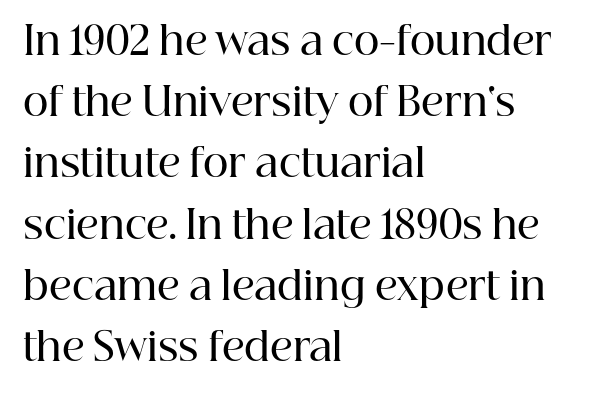
Q: Is the text bold? A: Semi-bold.
Q: Is the text italic (slanted)? A: No, it is upright.
Q: Is the typeface a serif or a sans-serif typeface? A: Serif.
Q: Is the text underlined? A: No.
Q: How is the paragraph aligned? A: Left-aligned.
Q: Is the spacing between letters normal or unusually wide? A: Normal.
Q: Is the spacing between lines tight, normal or loose? A: Normal.
Q: Width (condensed, normal, or wide)? A: Normal.
Q: Stroke contrast? A: High.
Q: x-height? A: Medium.
Q: Monospaced? A: No.
